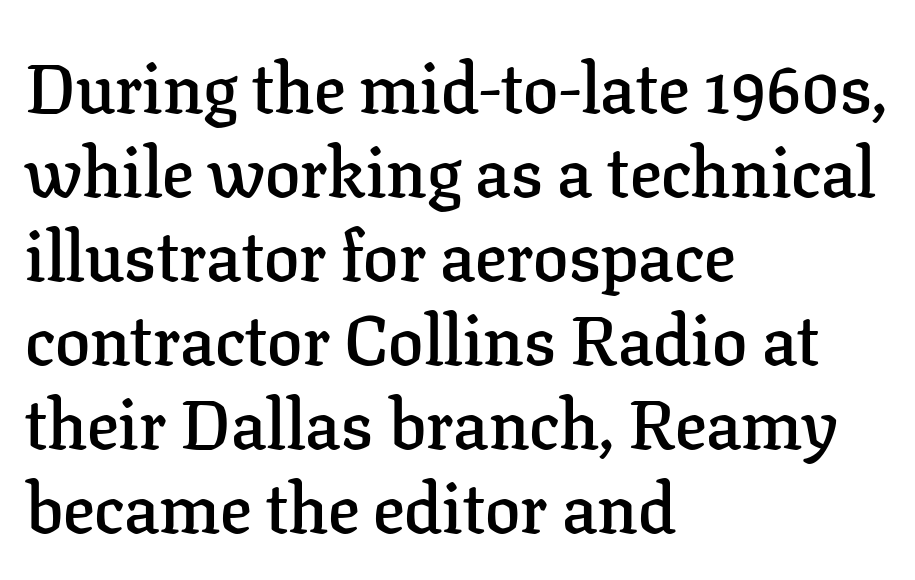
Only glyphs here, with clear space below each row. The paragraph has a hard left edge and a soft right edge. Students, note that the glyphs here touch the page at normal intervals. The letters advance in unequal steps, a hallmark of proportional type.
